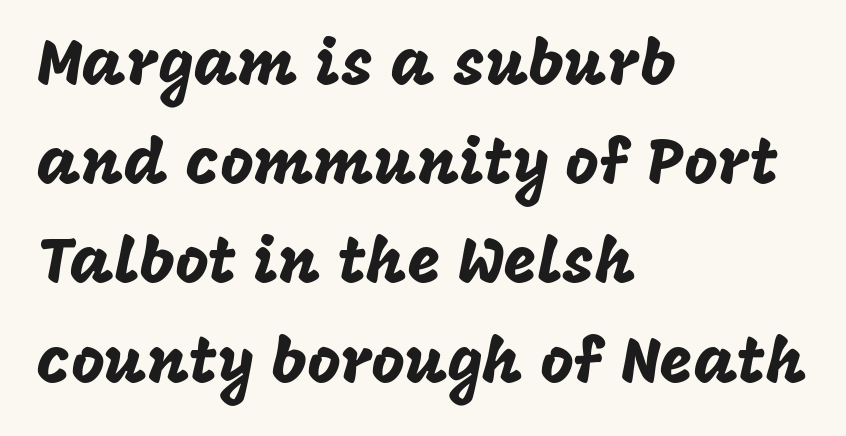
{"serif": "no", "width": "normal", "stroke_contrast": "low", "x_height": "large", "monospaced": "no", "underline": "no", "align": "left", "line_spacing": "normal", "line_spacing_ratio": 1.55, "letter_spacing": "normal", "letter_spacing_em": 0.0, "glyph_px": 64}
